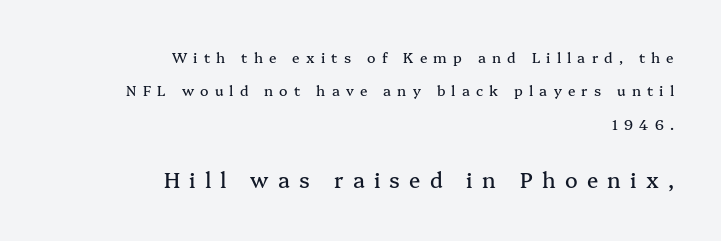
Q: Is the text italic (slanted)? A: No, it is upright.
Q: Is the text underlined? A: No.
Q: How is the paragraph aligned? A: Right-aligned.
Q: Is the spacing between letters normal or unusually wide? A: Unusually wide.
Q: Is the spacing between lines tight, normal or loose? A: Loose.
Q: Which block of text is set in a larger size, the first (top) or the second (bottom)? A: The second (bottom) one.
